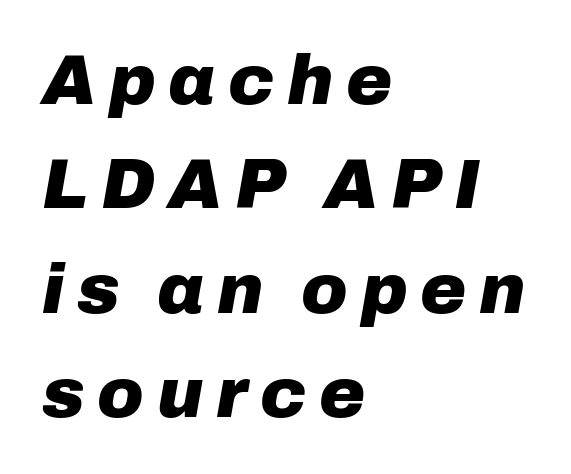
Q: Is the text bold? A: Yes.
Q: Is the text italic (slanted)? A: Yes, it leans right by about 10 degrees.
Q: Is the text underlined? A: No.
Q: How is the paragraph aligned? A: Left-aligned.
Q: Is the spacing between lines tight, normal or loose? A: Normal.
Q: Width (condensed, normal, or wide)? A: Normal.
Q: Stroke contrast? A: Low.
Q: x-height? A: Medium.
Q: Monospaced? A: No.
